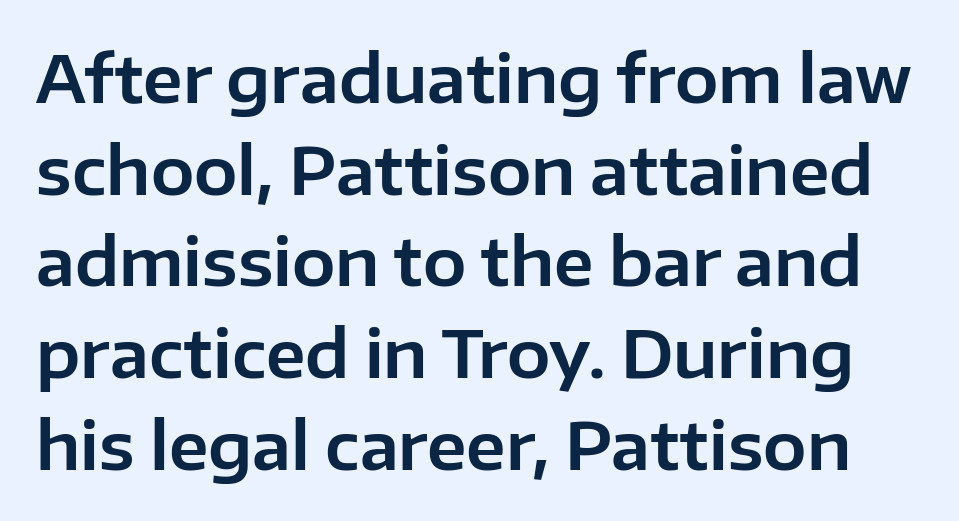
Q: Is the text italic (slanted)? A: No, it is upright.
Q: Is the typeface a serif or a sans-serif typeface? A: Sans-serif.
Q: Is the text underlined? A: No.
Q: Is the spacing between letters normal or unusually wide? A: Normal.
Q: Is the spacing between lines tight, normal or loose? A: Normal.
Q: Width (condensed, normal, or wide)? A: Normal.
Q: Stroke contrast? A: Low.
Q: x-height? A: Medium.
Q: Monospaced? A: No.
